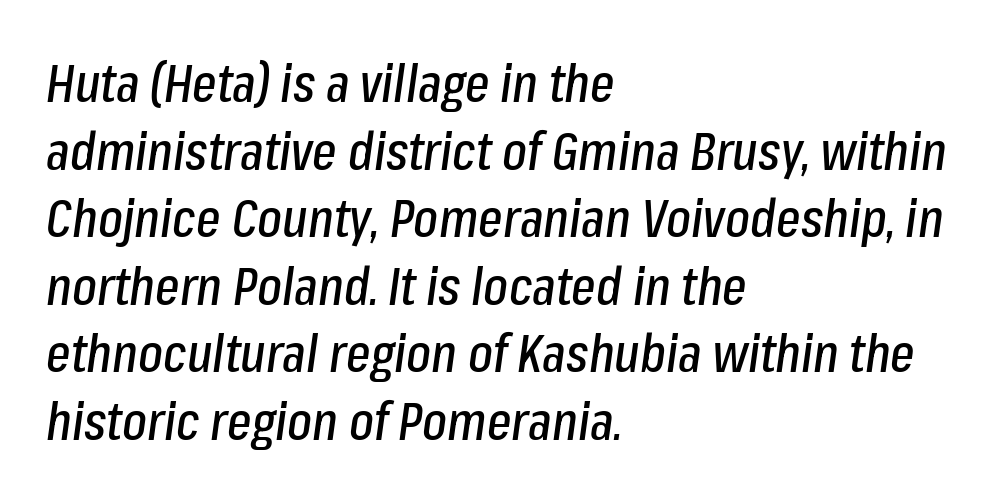
{"italic": "yes", "lean": "right", "slant_degrees": 8, "width": "condensed", "stroke_contrast": "low", "x_height": "medium", "monospaced": "no", "underline": "no", "align": "left", "line_spacing": "normal", "line_spacing_ratio": 1.3, "letter_spacing": "normal", "letter_spacing_em": 0.0, "glyph_px": 52}
